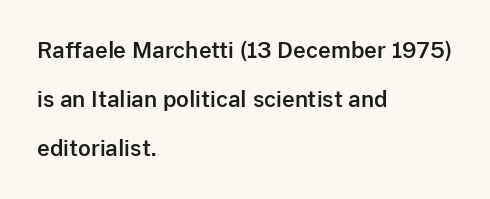
One glance says open: line gaps are wider than usual. These lines are set flush left with a ragged right edge. Nobody drew a line under any word here. A roman cut, with each character standing at attention. The gaps between neighbouring characters are ordinary and unremarkable.
